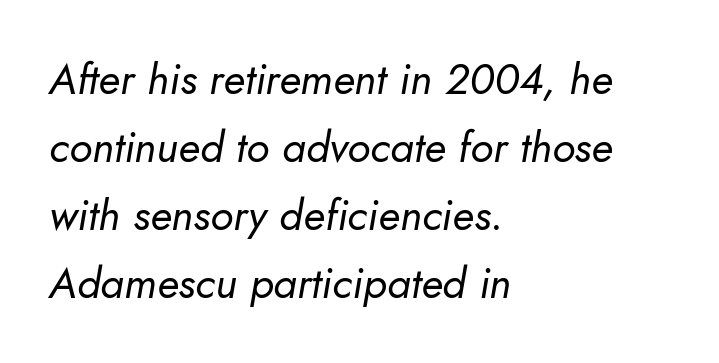
The image shows 43 px regular-weight type, italic (leaning right); set left-aligned, normal line spacing (1.58x), normal letter spacing, not underlined; low stroke contrast and a small x-height.
